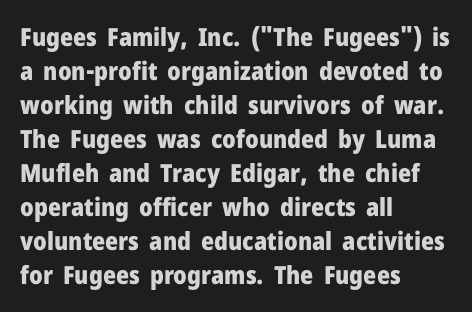
Q: Is the text bold? A: Yes.
Q: Is the text italic (slanted)? A: No, it is upright.
Q: Is the text underlined? A: No.
Q: How is the paragraph aligned? A: Left-aligned.
Q: Is the spacing between letters normal or unusually wide? A: Normal.
Q: Is the spacing between lines tight, normal or loose? A: Normal.
